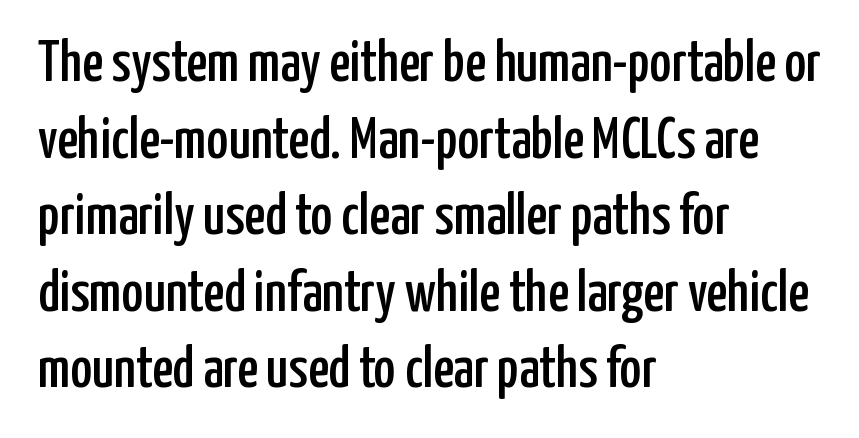
Q: Is the text italic (slanted)? A: No, it is upright.
Q: Is the typeface a serif or a sans-serif typeface? A: Sans-serif.
Q: Is the text underlined? A: No.
Q: How is the paragraph aligned? A: Left-aligned.
Q: Is the spacing between letters normal or unusually wide? A: Normal.
Q: Is the spacing between lines tight, normal or loose? A: Normal.
Q: Width (condensed, normal, or wide)? A: Condensed.
Q: Stroke contrast? A: Low.
Q: x-height? A: Medium.
Q: Monospaced? A: No.
